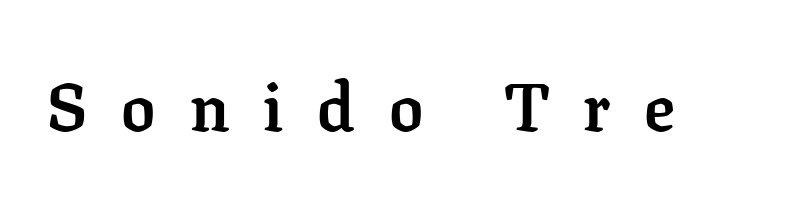
{"serif": "yes", "italic": "no", "bold": "yes", "weight": "semibold", "width": "normal", "stroke_contrast": "low", "x_height": "medium", "monospaced": "no", "underline": "no", "letter_spacing": "wide", "letter_spacing_em": 0.5, "glyph_px": 68}
